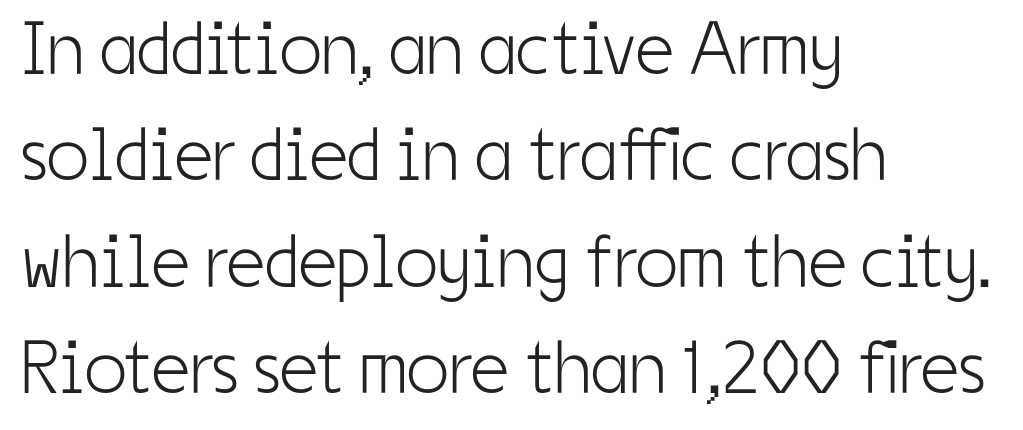
The image shows 75 px light, condensed sans-serif type, upright; set left-aligned, normal line spacing (1.42x), normal letter spacing, not underlined; low stroke contrast and a medium x-height.
